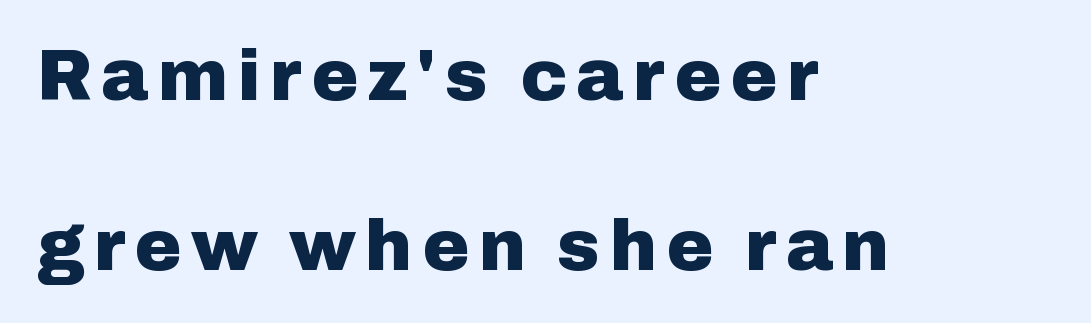
Q: Is the text bold? A: Yes.
Q: Is the text italic (slanted)? A: No, it is upright.
Q: Is the typeface a serif or a sans-serif typeface? A: Sans-serif.
Q: Is the text underlined? A: No.
Q: How is the paragraph aligned? A: Left-aligned.
Q: Is the spacing between lines tight, normal or loose? A: Loose.
Q: Width (condensed, normal, or wide)? A: Normal.
Q: Stroke contrast? A: Low.
Q: x-height? A: Medium.
Q: Monospaced? A: No.
